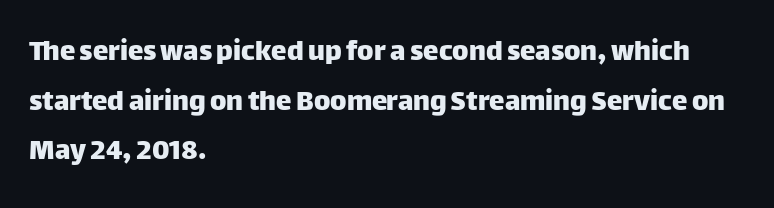
Q: Is the text italic (slanted)? A: No, it is upright.
Q: Is the typeface a serif or a sans-serif typeface? A: Sans-serif.
Q: Is the text underlined? A: No.
Q: How is the paragraph aligned? A: Left-aligned.
Q: Is the spacing between letters normal or unusually wide? A: Normal.
Q: Is the spacing between lines tight, normal or loose? A: Normal.
Q: Width (condensed, normal, or wide)? A: Normal.
Q: Stroke contrast? A: Low.
Q: x-height? A: Large.
Q: Monospaced? A: No.
